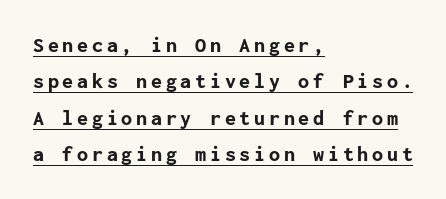
Which margin do the lines hug? The left one — the right edge is uneven. The rendered words wear a rule along their underside. The specimen reads as upright at a glance. Line spacing here is normal. On the weight axis this lands at bold, roughly 700.
